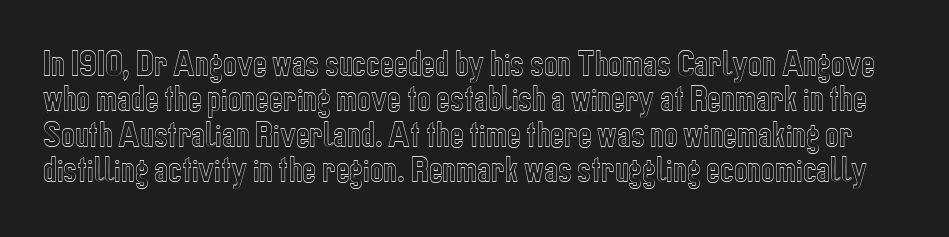
The image shows 29 px condensed type, upright; set line spacing 1.22x, normal letter spacing, not underlined; a medium x-height.
